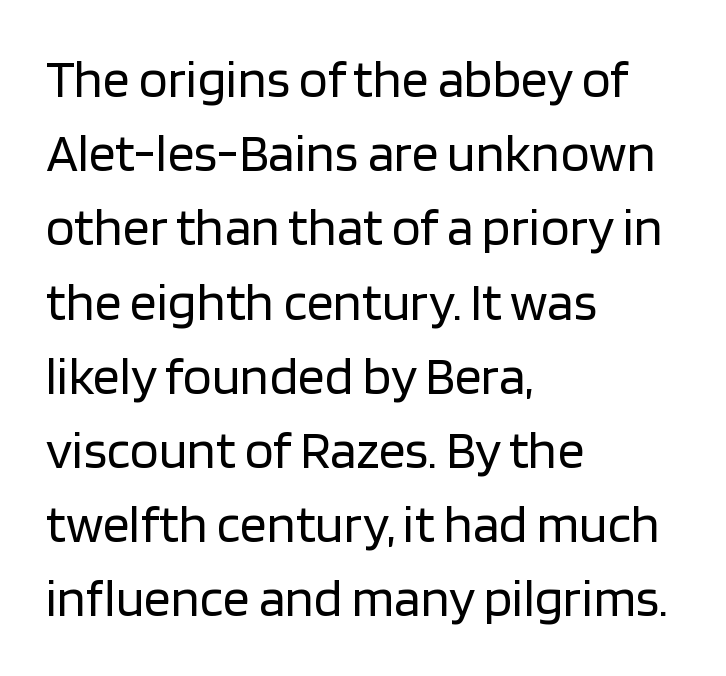
{"serif": "no", "italic": "no", "bold": "no", "weight": "regular", "width": "normal", "stroke_contrast": "low", "x_height": "large", "monospaced": "no", "underline": "no", "align": "left", "line_spacing": "normal", "line_spacing_ratio": 1.4, "letter_spacing": "normal", "letter_spacing_em": 0.0, "glyph_px": 53}
